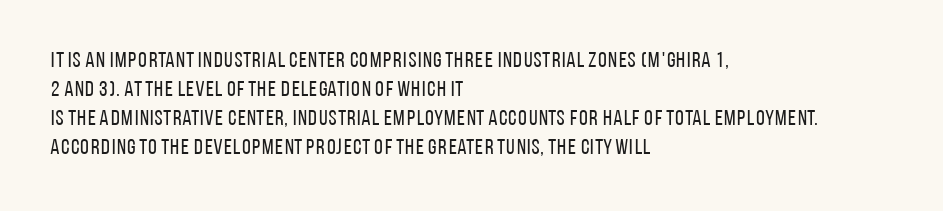
{"italic": "no", "bold": "no", "underline": "no", "align": "left", "line_spacing": "normal", "line_spacing_ratio": 1.32, "letter_spacing": "normal", "letter_spacing_em": 0.0, "glyph_px": 22}
